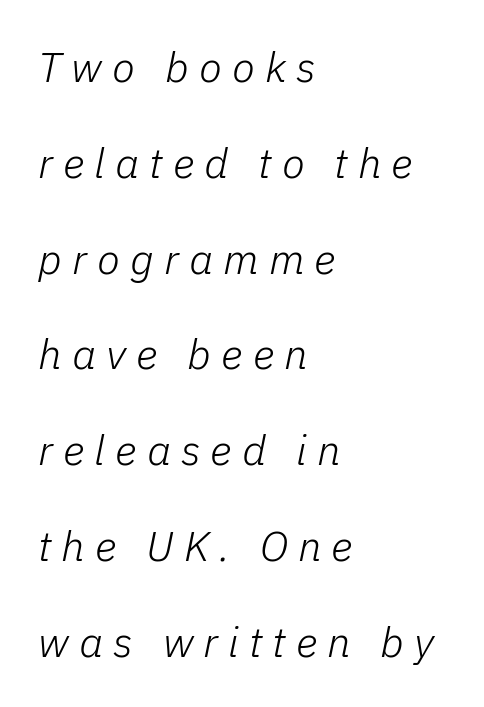
The image shows 42 px light type, italic (leaning right); set left-aligned, loose line spacing (2.28x), unusually wide letter spacing (+0.24 em), not underlined; low stroke contrast and a medium x-height.
